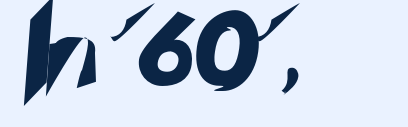
{"serif": "no", "width": "normal", "stroke_contrast": "low", "x_height": "small", "monospaced": "no", "underline": "no", "letter_spacing": "normal", "letter_spacing_em": 0.0, "glyph_px": 76}
